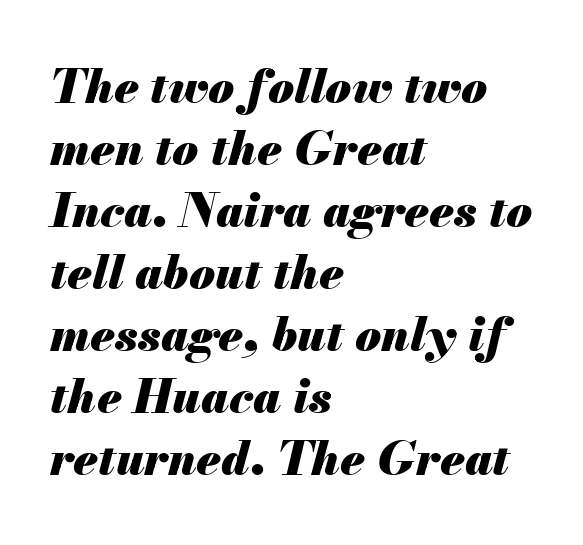
The image shows 47 px heavy type, italic (leaning right); set left-aligned, normal line spacing (1.32x), normal letter spacing, not underlined; medium stroke contrast and a small x-height.
